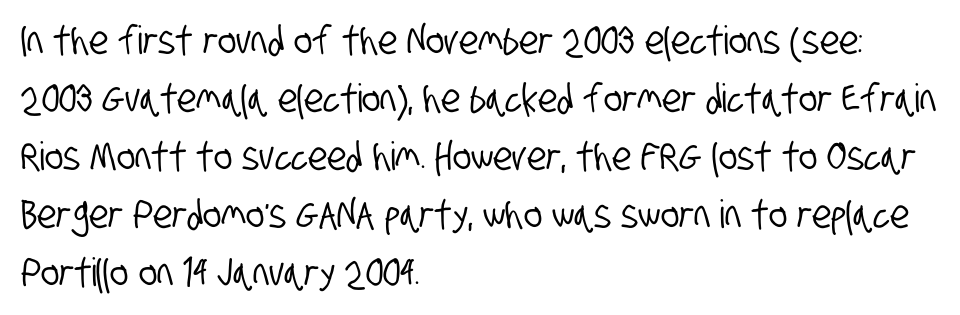
The image shows 39 px condensed sans-serif type; set left-aligned, normal line spacing (1.49x), normal letter spacing, not underlined; low stroke contrast and a large x-height.
